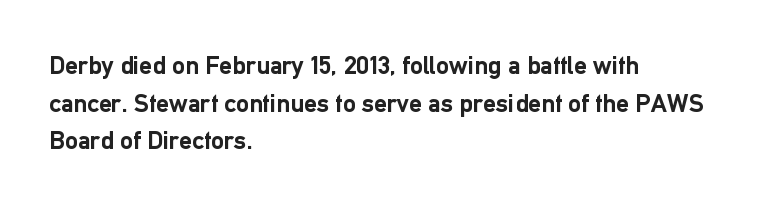
The image shows 26 px bold type, upright; set left-aligned, normal line spacing (1.45x), normal letter spacing, not underlined.
